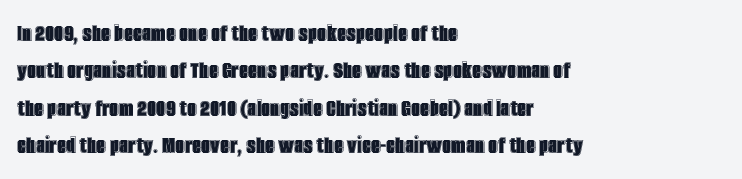
The image shows 26 px text type, upright; set left-aligned, normal line spacing (1.44x), normal letter spacing, not underlined.
